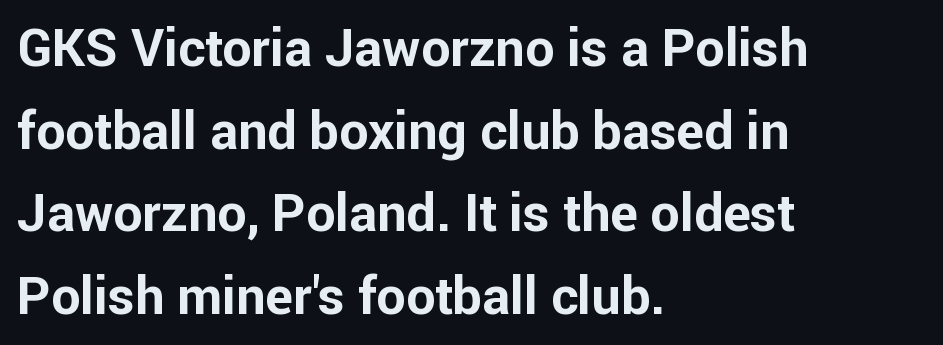
{"serif": "no", "italic": "no", "bold": "yes", "weight": "bold", "width": "normal", "stroke_contrast": "low", "x_height": "medium", "monospaced": "no", "underline": "no", "align": "left", "line_spacing": "normal", "line_spacing_ratio": 1.59, "letter_spacing": "normal", "letter_spacing_em": 0.0, "glyph_px": 52}
